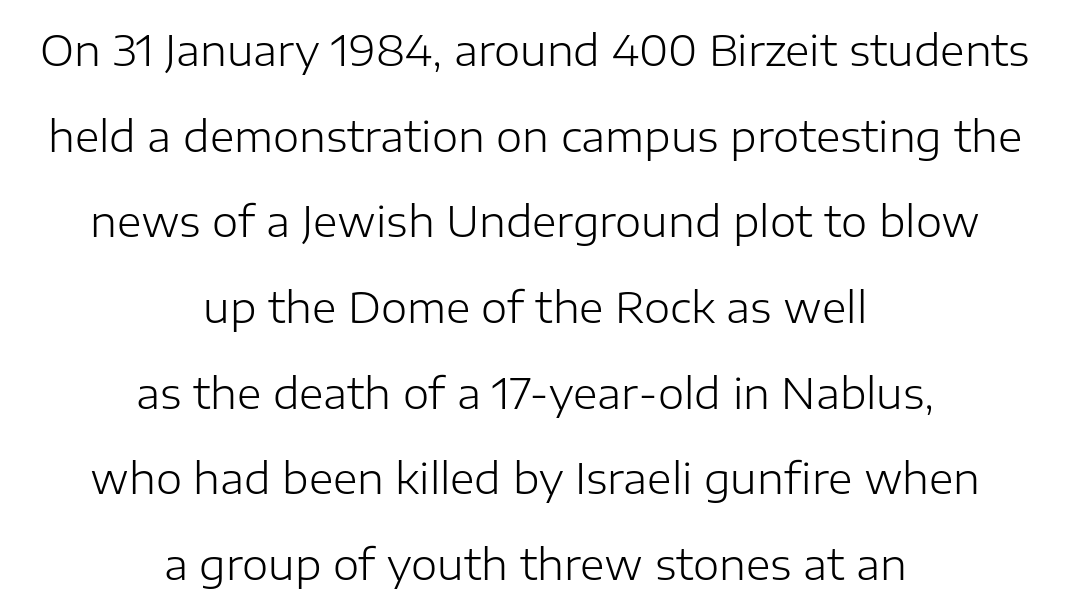
Q: Is the text bold? A: No.
Q: Is the text italic (slanted)? A: No, it is upright.
Q: Is the typeface a serif or a sans-serif typeface? A: Sans-serif.
Q: Is the text underlined? A: No.
Q: How is the paragraph aligned? A: Centered.
Q: Is the spacing between letters normal or unusually wide? A: Normal.
Q: Is the spacing between lines tight, normal or loose? A: Loose.
Q: Width (condensed, normal, or wide)? A: Normal.
Q: Stroke contrast? A: Low.
Q: x-height? A: Medium.
Q: Monospaced? A: No.
